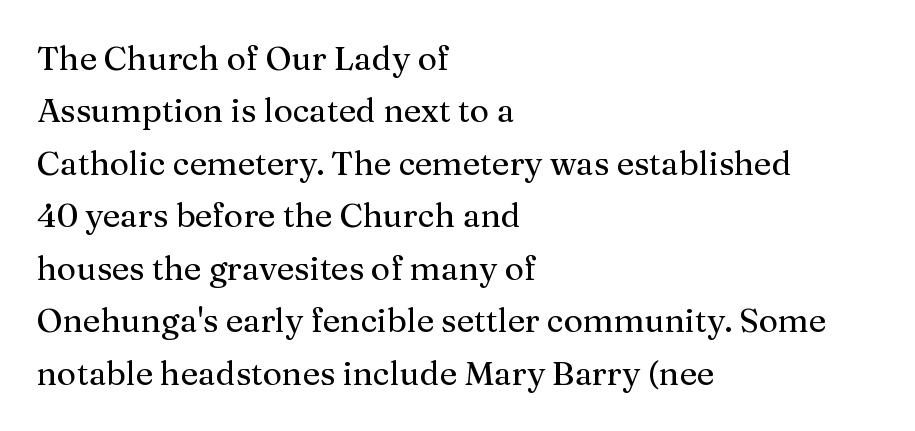
{"serif": "yes", "italic": "no", "width": "normal", "stroke_contrast": "medium", "x_height": "medium", "monospaced": "no", "underline": "no", "align": "left", "line_spacing": "normal", "line_spacing_ratio": 1.59, "letter_spacing": "normal", "letter_spacing_em": 0.0, "glyph_px": 33}
